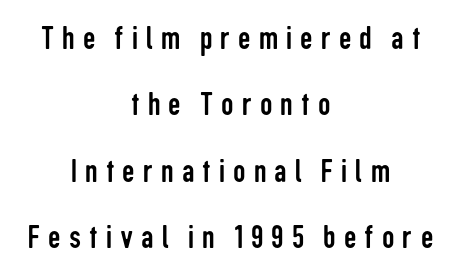
Q: Is the text bold? A: No.
Q: Is the text italic (slanted)? A: No, it is upright.
Q: Is the typeface a serif or a sans-serif typeface? A: Sans-serif.
Q: Is the text underlined? A: No.
Q: How is the paragraph aligned? A: Centered.
Q: Is the spacing between letters normal or unusually wide? A: Unusually wide.
Q: Is the spacing between lines tight, normal or loose? A: Loose.
Q: Width (condensed, normal, or wide)? A: Condensed.
Q: Stroke contrast? A: Low.
Q: x-height? A: Medium.
Q: Monospaced? A: No.
